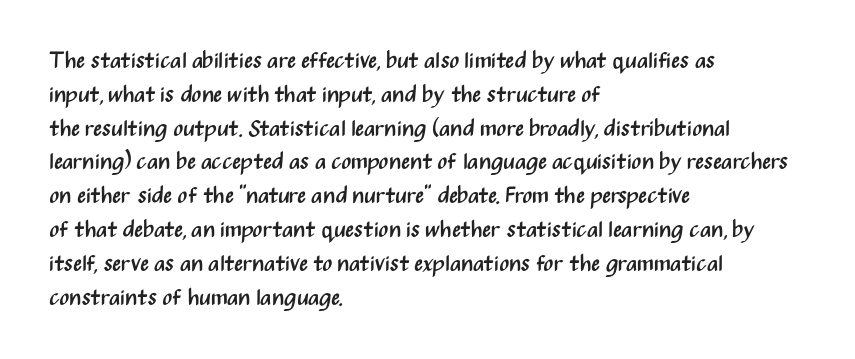
The image shows 23 px text type, upright; set left-aligned, normal line spacing (1.47x), normal letter spacing, not underlined.
